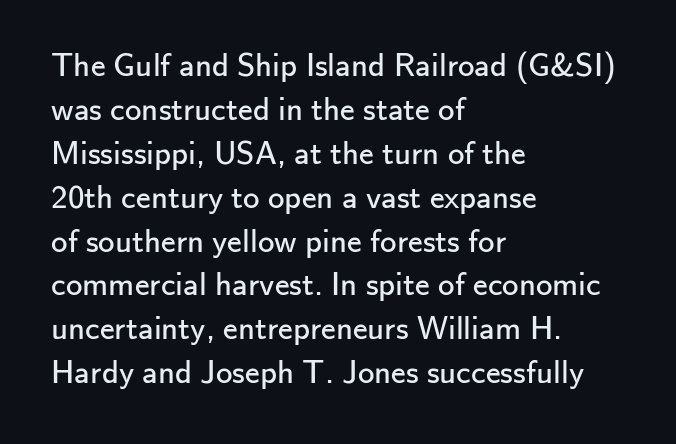
{"serif": "no", "italic": "no", "bold": "no", "weight": "regular", "width": "normal", "stroke_contrast": "low", "x_height": "small", "monospaced": "no", "underline": "no", "align": "left", "line_spacing": "normal", "line_spacing_ratio": 1.33, "letter_spacing": "normal", "letter_spacing_em": 0.0, "glyph_px": 33}
